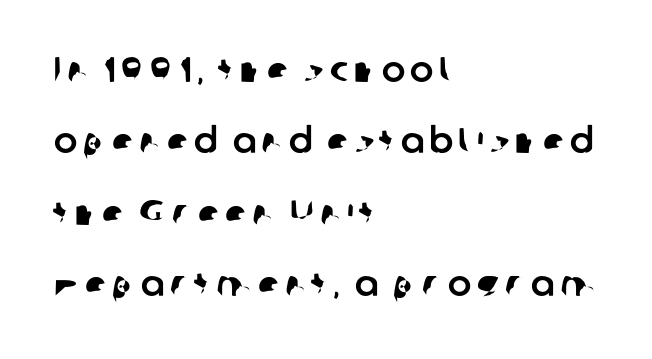
These lines are rendered in a variable-pitch font. The setting favours the left margin, as ordinary paragraphs usually do. Letterform terminals end flat and unadorned throughout the passage. Words float on clear page, feet unadorned.
